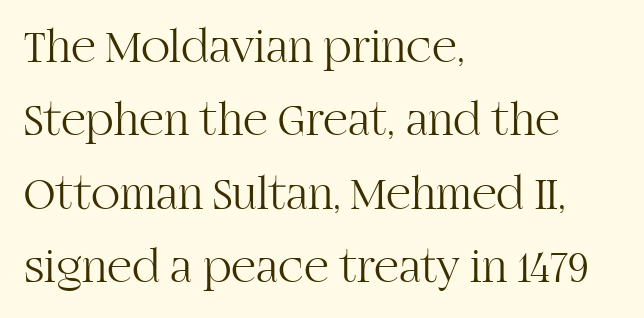
The image shows 48 px light serif type, upright; set left-aligned, normal line spacing (1.53x), normal letter spacing, not underlined; high stroke contrast and a large x-height.
